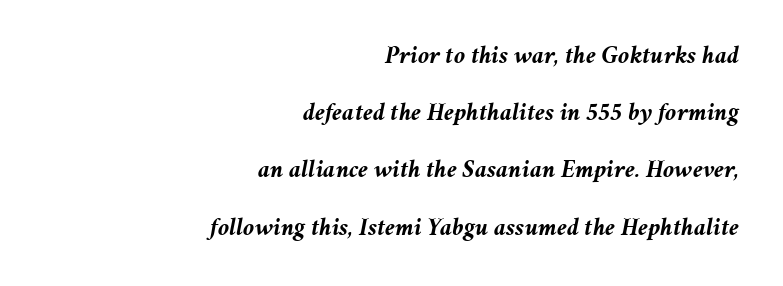
The image shows 25 px bold type, italic (leaning right); set right-aligned, loose line spacing (2.29x), normal letter spacing, not underlined.
